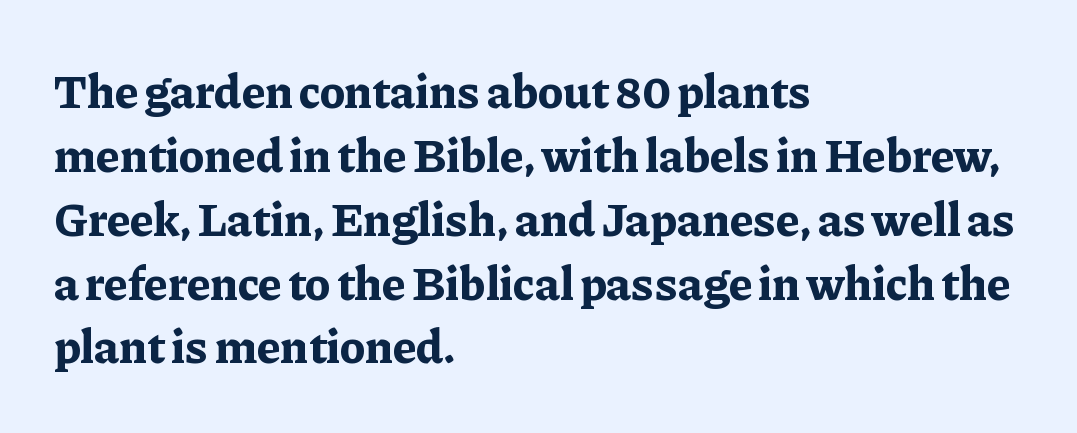
The image shows 48 px bold serif type, upright; set left-aligned, normal line spacing (1.33x), normal letter spacing, not underlined; low stroke contrast and a medium x-height.
